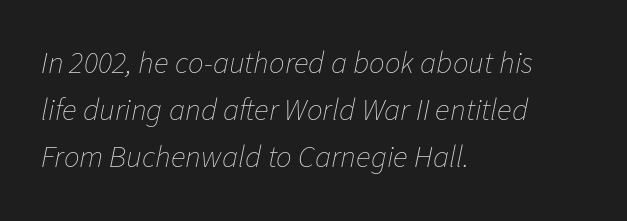
The image shows 31 px thin type, italic (leaning right); set left-aligned, normal line spacing (1.51x), normal letter spacing, not underlined; low stroke contrast and a medium x-height.
